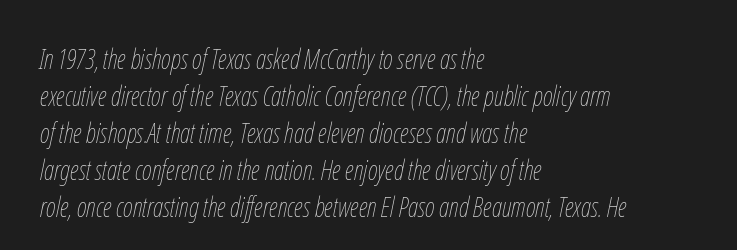
The image shows 27 px text type, italic (leaning right); set left-aligned, normal line spacing (1.37x), normal letter spacing, not underlined.
